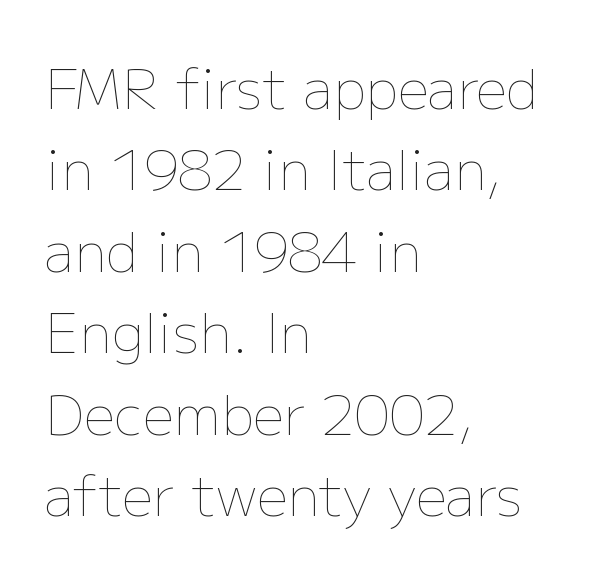
Students, observe: this is what conventionally led text looks like. Is this a fixed-width face? No — the glyphs have proportional, varying widths. This reads as an unemphasized weight, regular at the heaviest. Tracking value appears to be zero — textbook default spacing. The space directly below the letters is spotless. Quick note: not italic, upright.
